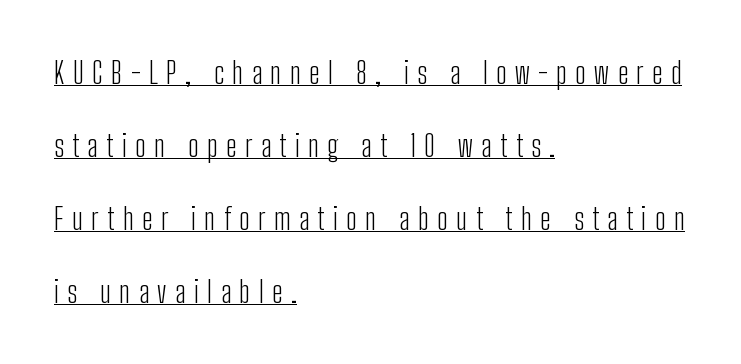
The image shows 30 px light, condensed sans-serif type, upright; set left-aligned, loose line spacing (2.43x), unusually wide letter spacing (+0.28 em), underlined; low stroke contrast and a medium x-height.
